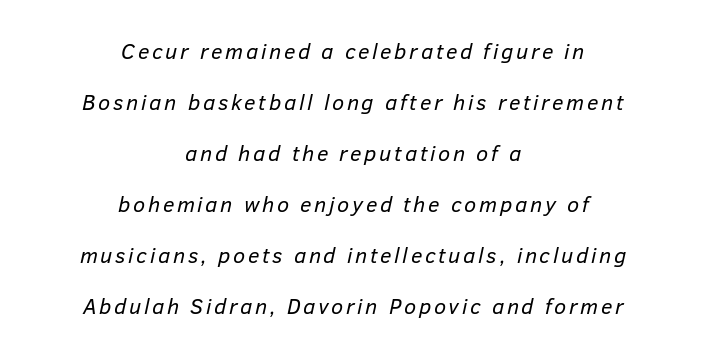
Tall strokes in this sample are angled rather than plumb. Stem width sits at or under what a default text font uses. This block would shrink considerably if given ordinary leading; it's expanded now. Only glyphs here, with clear space below each row. Neither beginnings nor endings align; midpoints do.
